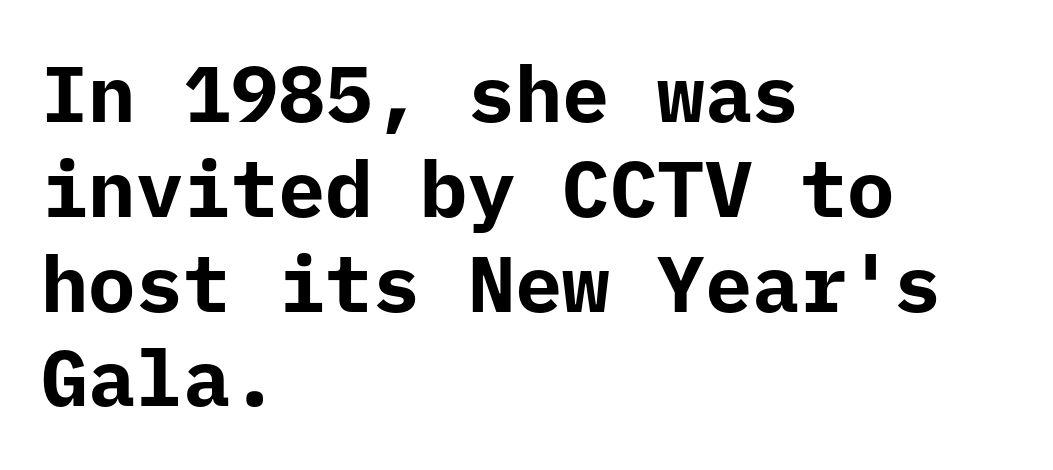
The image shows 79 px bold sans-serif type, upright, monospaced; set left-aligned, line spacing 1.2x, normal letter spacing, not underlined; low stroke contrast and a medium x-height.
